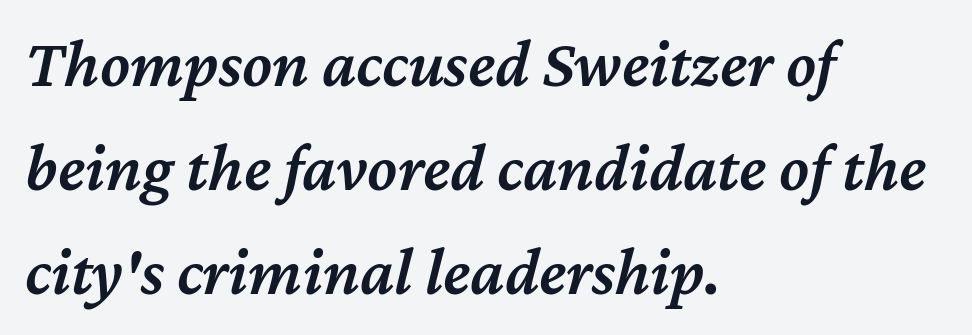
The image shows 68 px semibold type, italic (leaning right); set left-aligned, normal line spacing (1.53x), normal letter spacing, not underlined; medium stroke contrast and a medium x-height.
